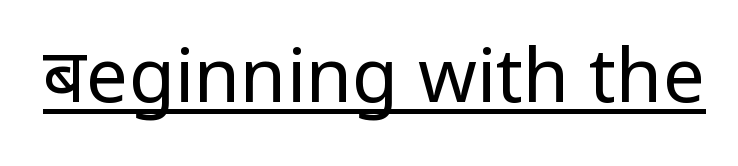
Does extra space separate the letters? No, they use regular spacing. Grotesque or geometric, the face here clearly has no serifs. Vertical stems look standard width or narrower in stroke. Posture: straight, roman, zero tilt.
